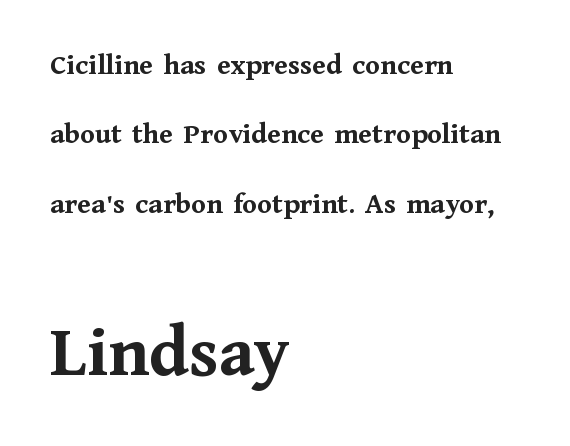
Q: Is the text bold? A: Yes.
Q: Is the text italic (slanted)? A: No, it is upright.
Q: Is the typeface a serif or a sans-serif typeface? A: Serif.
Q: Is the text underlined? A: No.
Q: How is the paragraph aligned? A: Left-aligned.
Q: Is the spacing between letters normal or unusually wide? A: Normal.
Q: Is the spacing between lines tight, normal or loose? A: Loose.
Q: Which block of text is set in a larger size, the first (top) or the second (bottom)? A: The second (bottom) one.
Q: Width (condensed, normal, or wide)? A: Normal.
Q: Stroke contrast? A: Medium.
Q: x-height? A: Medium.
Q: Monospaced? A: No.
